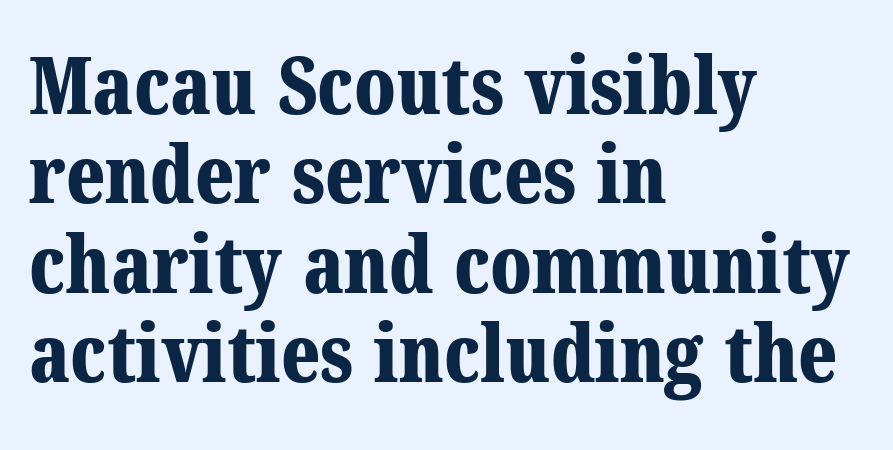
The rendering uses a bold face; every stroke is thick and dark. A typesetter would call this proportional, since set widths differ per character. There is no visible air inserted between adjacent glyphs. The passage shown is not underscored anywhere.
